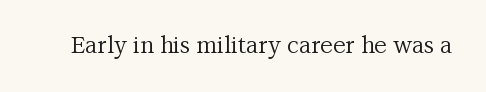
{"italic": "no", "bold": "no", "underline": "no", "letter_spacing": "normal", "letter_spacing_em": 0.0, "glyph_px": 23}
